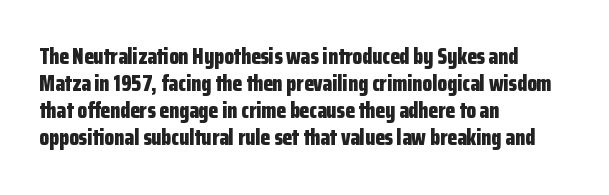
The image shows 22 px bold type, upright; set left-aligned, line spacing 1.23x, normal letter spacing, not underlined.
